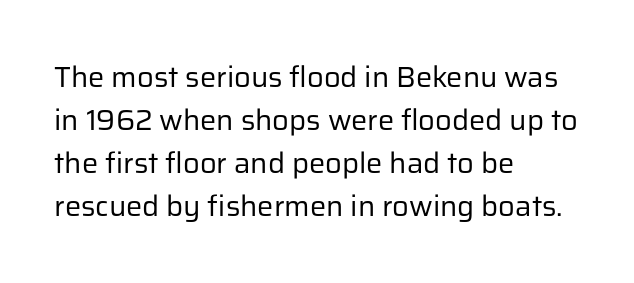
The lines are quadded left. Spacing verdict: proportional, widths tailored to each character. Rows of type keep a routine distance in the vertical direction. Font category for this specimen: sans-serif. The axis of the letterforms is exactly vertical.
